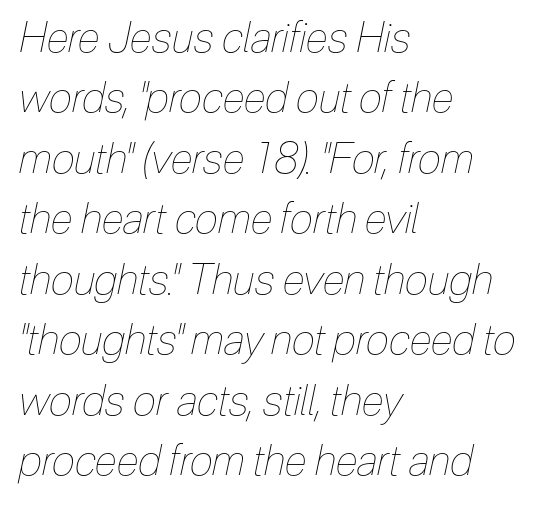
The image shows 42 px thin, condensed type, italic (leaning right); set left-aligned, normal line spacing (1.44x), normal letter spacing, not underlined; low stroke contrast and a medium x-height.
